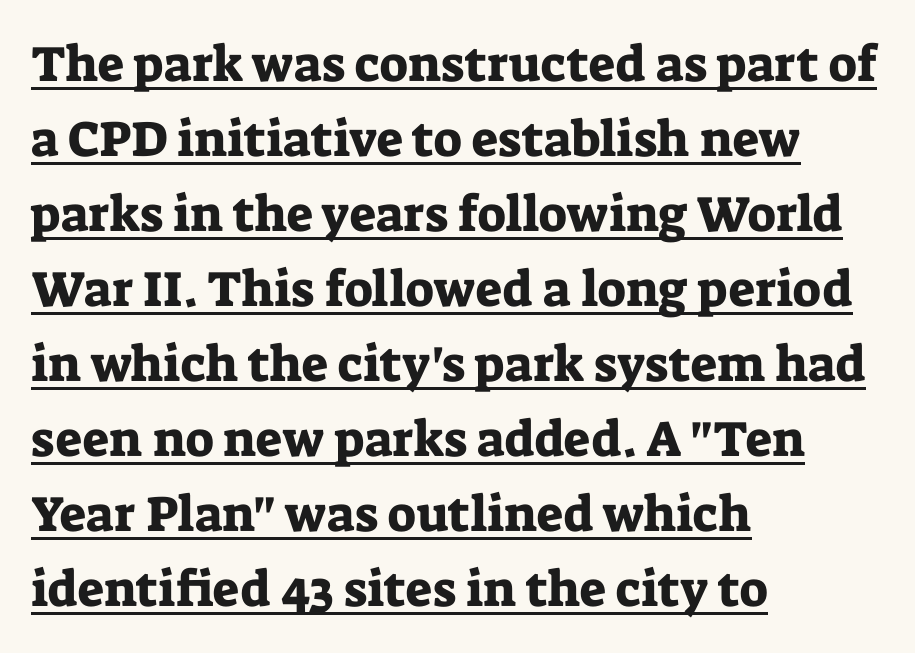
The image shows 50 px serif type, upright; set left-aligned, normal line spacing (1.5x), normal letter spacing, underlined; low stroke contrast and a medium x-height.
